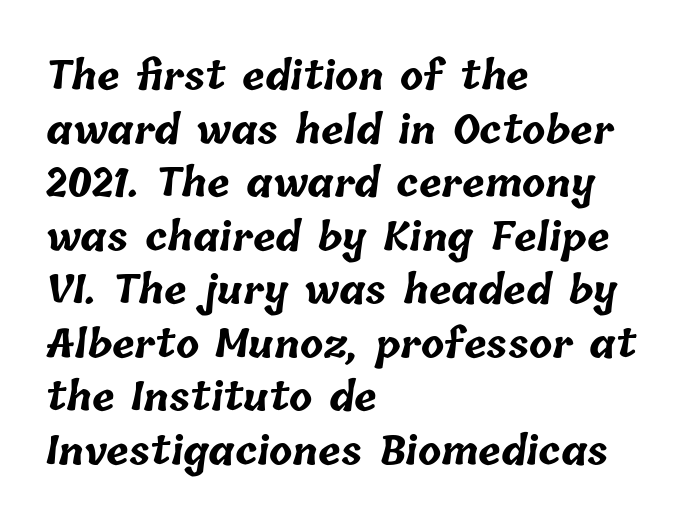
Regarding leading, the lines here are spaced in the standard way. Note the varied advance widths — an 'i' is clearly narrower than an 'm'. Left-aligned paragraph, ragged on the right. Nobody drew a line under any word here. A typesetter would call this zero additional tracking.
